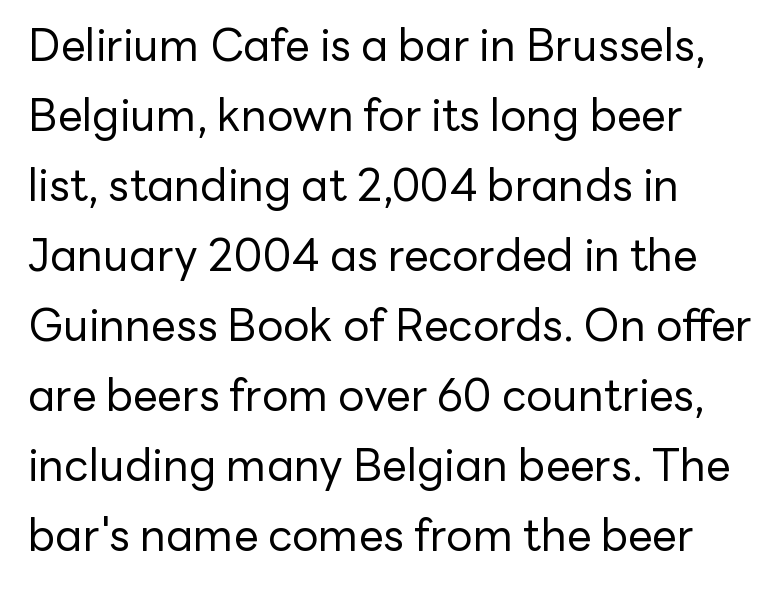
{"serif": "no", "italic": "no", "bold": "no", "weight": "regular", "width": "normal", "stroke_contrast": "low", "x_height": "medium", "monospaced": "no", "underline": "no", "align": "left", "line_spacing": "normal", "line_spacing_ratio": 1.59, "letter_spacing": "normal", "letter_spacing_em": 0.0, "glyph_px": 44}
